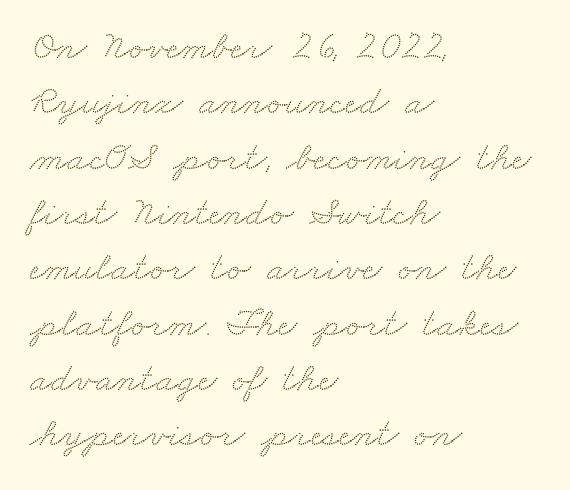
The image shows 41 px wide serif type; set left-aligned, normal line spacing (1.35x), normal letter spacing, not underlined; medium stroke contrast and a small x-height.
